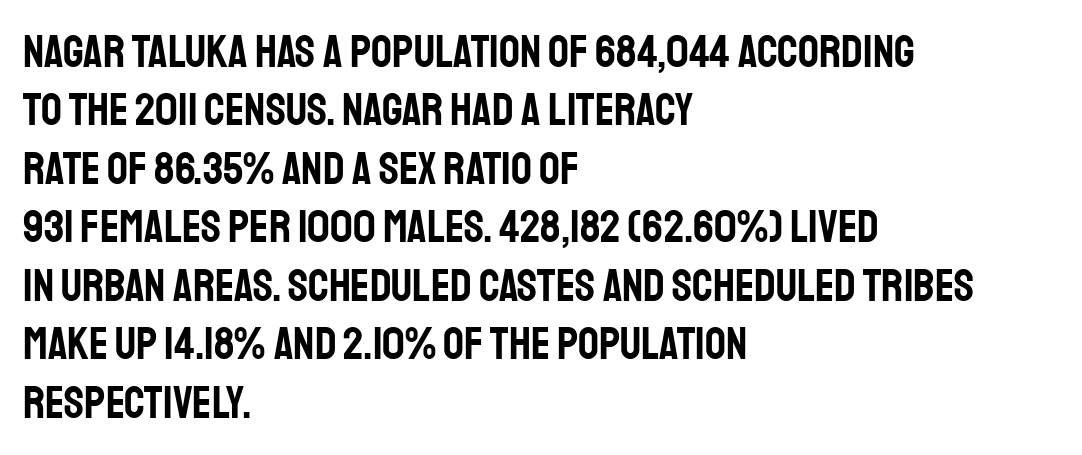
{"serif": "no", "italic": "no", "width": "condensed", "stroke_contrast": "low", "x_height": "large", "monospaced": "no", "underline": "no", "align": "left", "line_spacing": "normal", "line_spacing_ratio": 1.27, "letter_spacing": "normal", "letter_spacing_em": 0.0, "glyph_px": 46}
